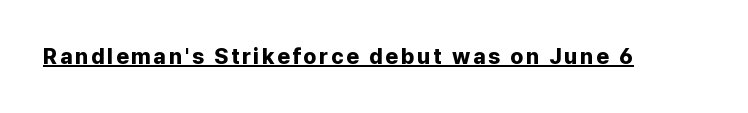
Q: Is the text bold? A: Yes.
Q: Is the text italic (slanted)? A: No, it is upright.
Q: Is the text underlined? A: Yes.
